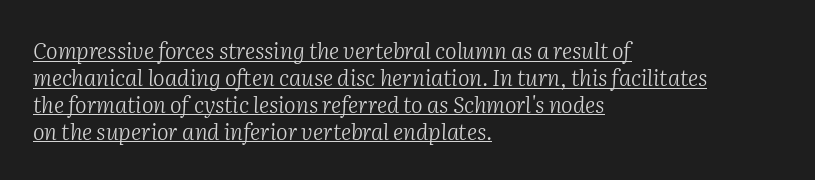
{"italic": "yes", "lean": "right", "slant_degrees": 2, "bold": "no", "underline": "yes", "align": "left", "line_spacing_ratio": 1.22, "letter_spacing": "normal", "letter_spacing_em": 0.0, "glyph_px": 22}
